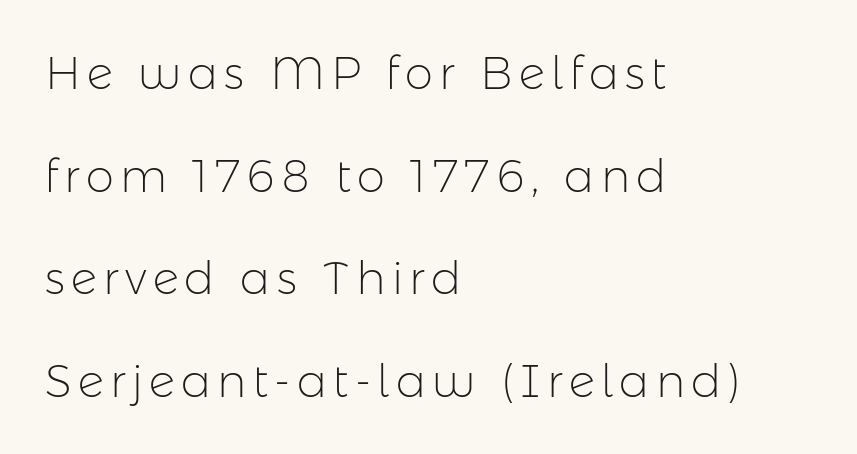
{"serif": "no", "italic": "no", "bold": "no", "weight": "light", "width": "normal", "stroke_contrast": "low", "x_height": "medium", "monospaced": "no", "underline": "no", "align": "left", "line_spacing": "loose", "line_spacing_ratio": 2.28, "glyph_px": 45}
